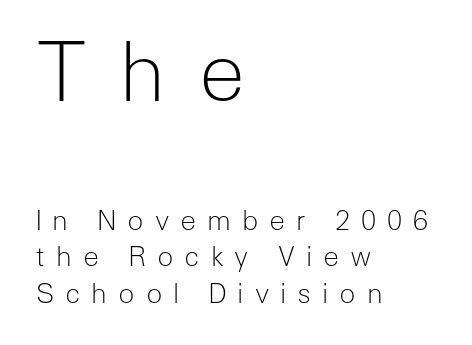
{"serif": "no", "italic": "no", "bold": "no", "weight": "light", "width": "normal", "stroke_contrast": "low", "x_height": "medium", "monospaced": "no", "underline": "no", "align": "left", "line_spacing": "normal", "line_spacing_ratio": 1.35, "letter_spacing": "wide", "letter_spacing_em": 0.4, "larger_block": "first", "size_ratio": 2.96, "glyph_px": 80}
